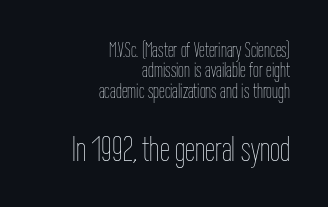
The image shows 36 px thin, condensed type, upright; set right-aligned, tight line spacing (0.97x), normal letter spacing, not underlined; the second (bottom) block is 1.71x larger; low stroke contrast and a medium x-height.
